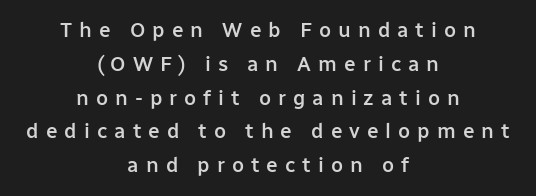
Q: Is the text bold? A: Semi-bold.
Q: Is the text italic (slanted)? A: No, it is upright.
Q: Is the text underlined? A: No.
Q: How is the paragraph aligned? A: Centered.
Q: Is the spacing between letters normal or unusually wide? A: Unusually wide.
Q: Is the spacing between lines tight, normal or loose? A: Normal.
